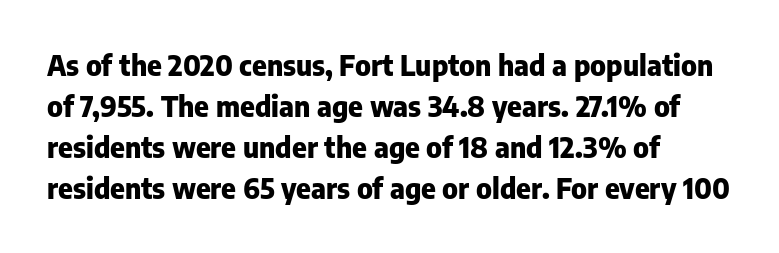
Q: Is the text bold? A: Yes.
Q: Is the text italic (slanted)? A: No, it is upright.
Q: Is the typeface a serif or a sans-serif typeface? A: Sans-serif.
Q: Is the text underlined? A: No.
Q: How is the paragraph aligned? A: Left-aligned.
Q: Is the spacing between letters normal or unusually wide? A: Normal.
Q: Is the spacing between lines tight, normal or loose? A: Normal.
Q: Width (condensed, normal, or wide)? A: Normal.
Q: Stroke contrast? A: Low.
Q: x-height? A: Medium.
Q: Monospaced? A: No.
